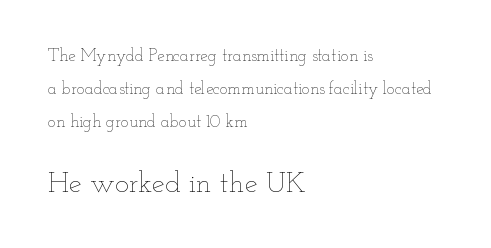
Q: Is the text bold? A: No.
Q: Is the text italic (slanted)? A: No, it is upright.
Q: Is the text underlined? A: No.
Q: How is the paragraph aligned? A: Left-aligned.
Q: Is the spacing between letters normal or unusually wide? A: Normal.
Q: Is the spacing between lines tight, normal or loose? A: Loose.
Q: Which block of text is set in a larger size, the first (top) or the second (bottom)? A: The second (bottom) one.
Q: Width (condensed, normal, or wide)? A: Wide.
Q: Stroke contrast? A: Low.
Q: x-height? A: Small.
Q: Monospaced? A: No.
